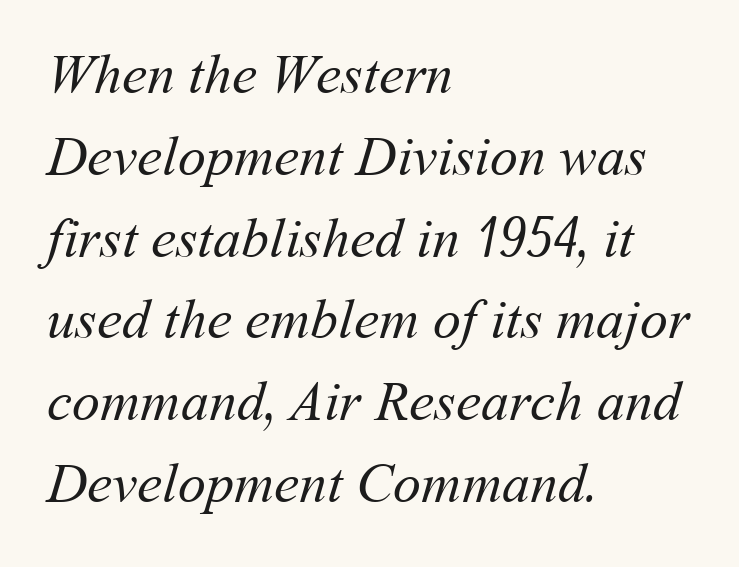
The image shows 56 px regular-weight type; set left-aligned, normal line spacing (1.46x), normal letter spacing, not underlined; medium stroke contrast and a medium x-height.
